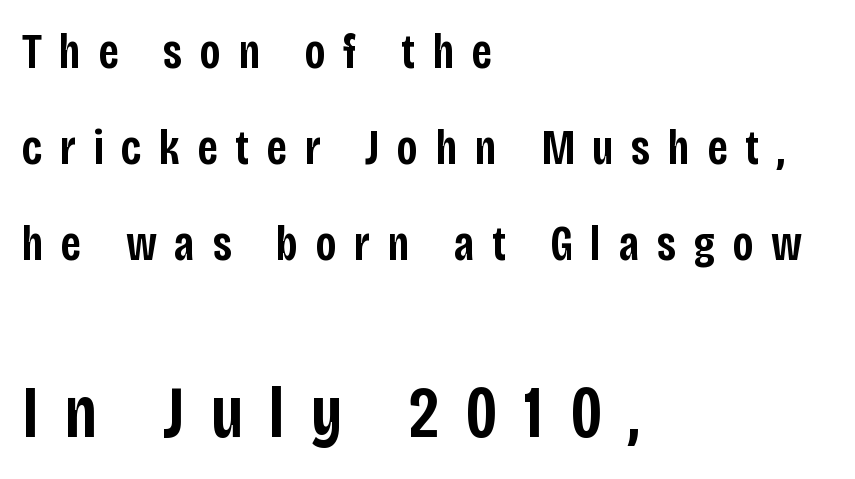
Widely set lines give the paragraph a tall, airy silhouette. Does the type have serifs? No, each stem ends abruptly. Do the characters align in a grid? No, the font is proportional. Compared with an ordinary text face, these strokes are moderately heavier — a semibold. Short and long lines alike share a common starting point at left. Characters follow at a spacing far wider than the type designer built in.
